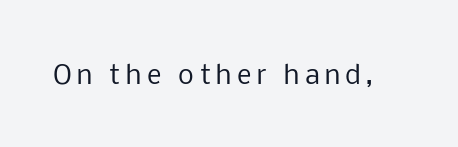
The image shows 25 px text type, upright; set unusually wide letter spacing (+0.22 em), not underlined.
